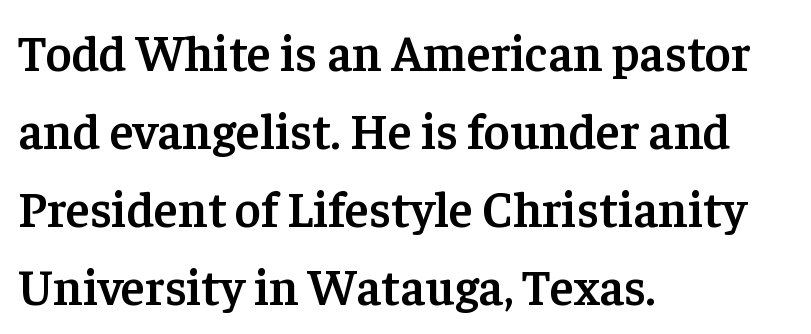
The image shows 50 px semibold serif type, upright; set left-aligned, normal line spacing (1.56x), normal letter spacing, not underlined; low stroke contrast and a medium x-height.
